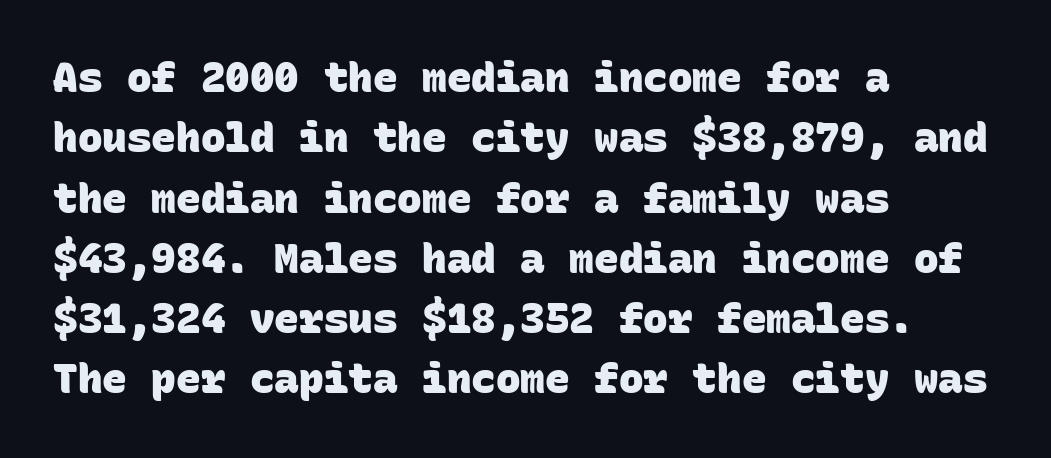
The rendering anchors every line to the left-hand side. Its strokes are broad and dark, the hallmark of bold type. The type family on display is of the sans-serif kind. Monospaced: the letters line up in strict vertical columns. Whoever set this chose a conventional vertical rhythm.
